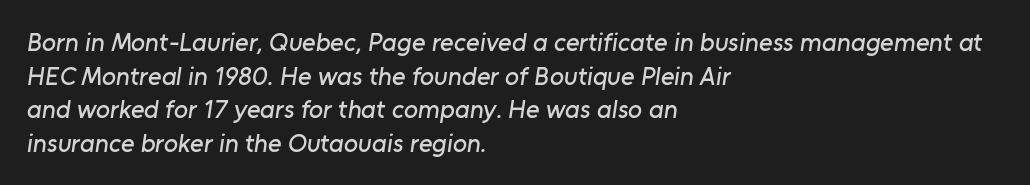
Q: Is the text underlined? A: No.
Q: How is the paragraph aligned? A: Left-aligned.
Q: Is the spacing between letters normal or unusually wide? A: Normal.
Q: Is the spacing between lines tight, normal or loose? A: Normal.
